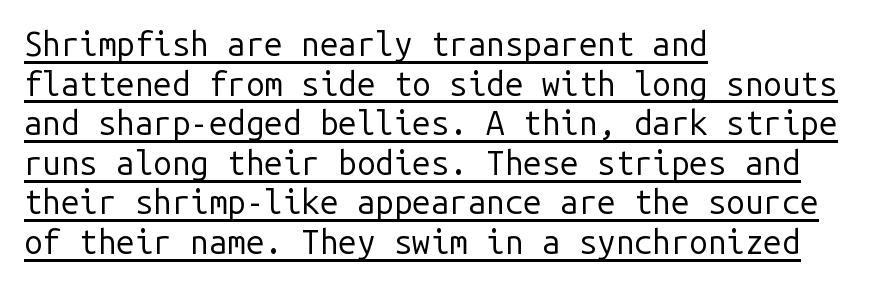
Q: Is the text bold? A: No.
Q: Is the text italic (slanted)? A: No, it is upright.
Q: Is the typeface a serif or a sans-serif typeface? A: Sans-serif.
Q: Is the text underlined? A: Yes.
Q: How is the paragraph aligned? A: Left-aligned.
Q: Is the spacing between letters normal or unusually wide? A: Normal.
Q: Width (condensed, normal, or wide)? A: Normal.
Q: Stroke contrast? A: Low.
Q: x-height? A: Medium.
Q: Monospaced? A: Yes.
